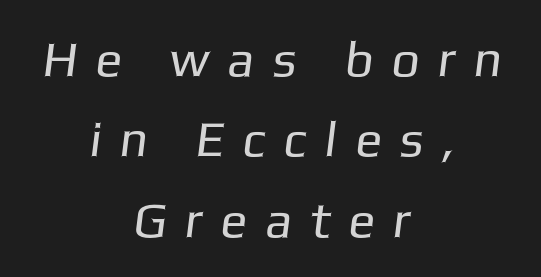
Q: Is the text bold? A: No.
Q: Is the typeface a serif or a sans-serif typeface? A: Sans-serif.
Q: Is the text underlined? A: No.
Q: How is the paragraph aligned? A: Centered.
Q: Is the spacing between letters normal or unusually wide? A: Unusually wide.
Q: Is the spacing between lines tight, normal or loose? A: Normal.
Q: Width (condensed, normal, or wide)? A: Normal.
Q: Stroke contrast? A: Low.
Q: x-height? A: Medium.
Q: Monospaced? A: No.
